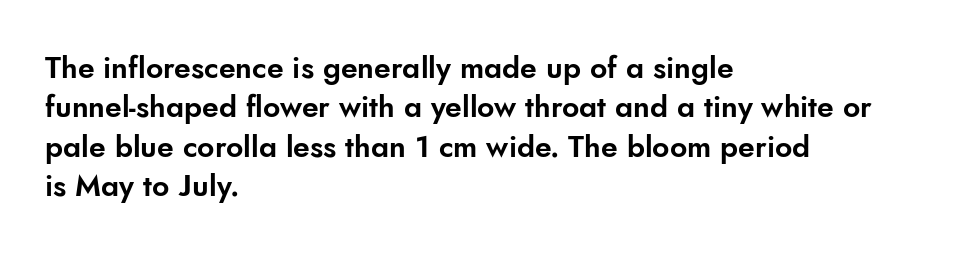
All the whitespace from short lines collects on the right. Are there feet on the stems? There aren't — it's a sans. Spacing verdict: proportional, widths tailored to each character. The line texture is even and compact thanks to regular tracking. Posture: straight, roman, zero tilt. Leading: standard.
